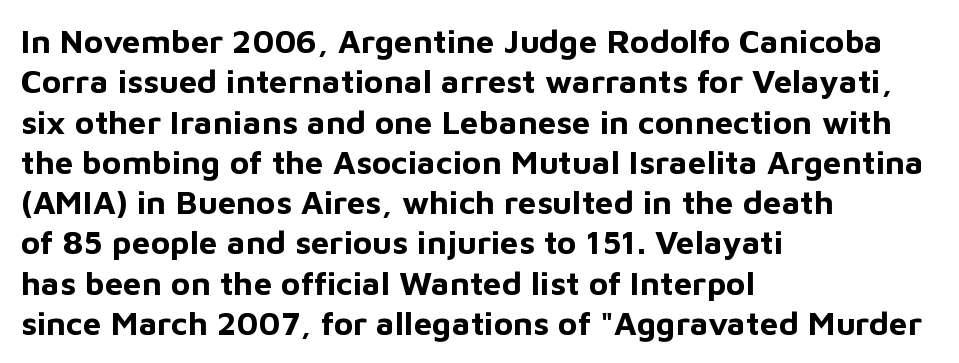
The image shows 33 px bold sans-serif type, upright; set left-aligned, line spacing 1.22x, normal letter spacing, not underlined; low stroke contrast and a medium x-height.
